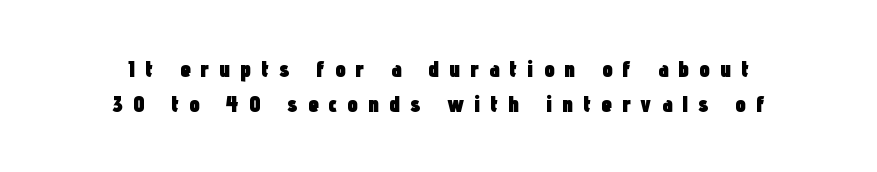
Q: Is the text bold? A: Yes.
Q: Is the text italic (slanted)? A: No, it is upright.
Q: Is the text underlined? A: No.
Q: How is the paragraph aligned? A: Centered.
Q: Is the spacing between letters normal or unusually wide? A: Unusually wide.
Q: Is the spacing between lines tight, normal or loose? A: Normal.
